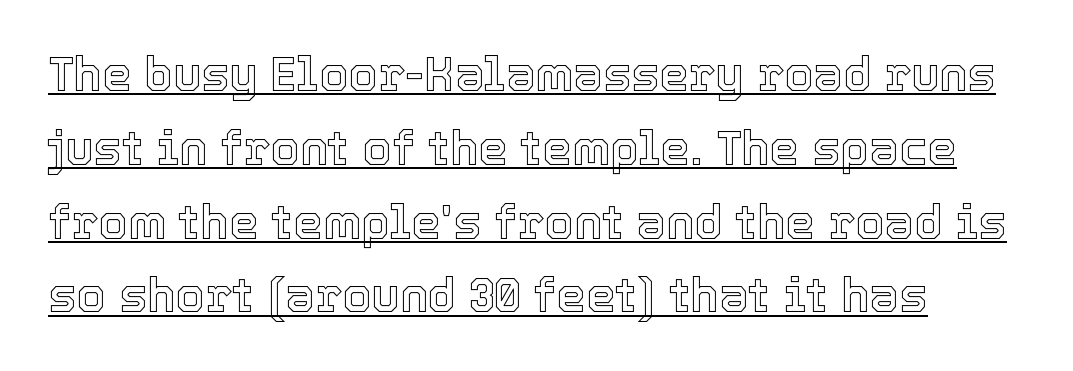
What decoration does the sample have? An underline. The axis of the letterforms is exactly vertical. This sample is left-justified, so line endings fall wherever the words run out. Looks like regular typesetting: each glyph gets only the width it needs. Interline gaps are of average width in this sample. Glyph-to-glyph distance matches everyday printed text.
